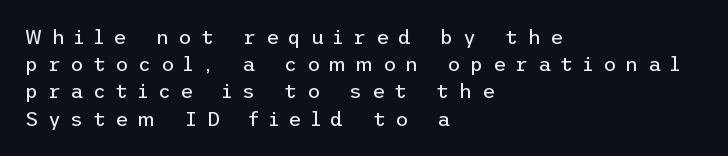
The image shows 20 px text type, upright; set left-aligned, normal line spacing (1.36x), unusually wide letter spacing (+0.48 em), not underlined.
